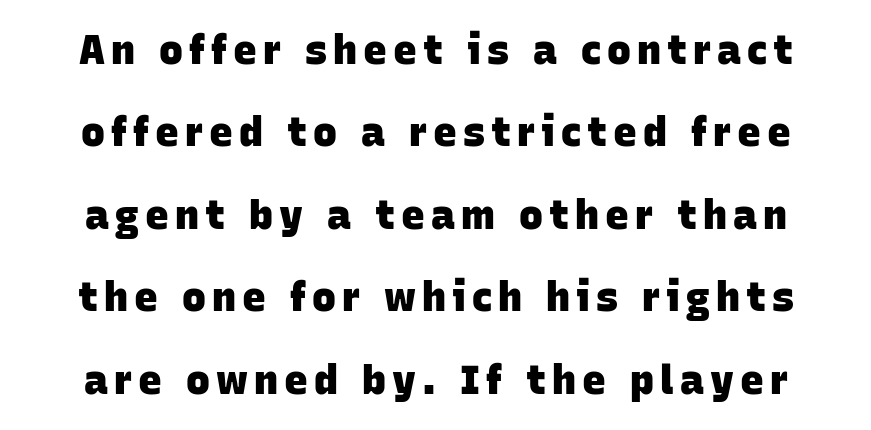
The image shows 40 px heavy sans-serif type; set loose line spacing (2.06x), not underlined; low stroke contrast and a large x-height.
